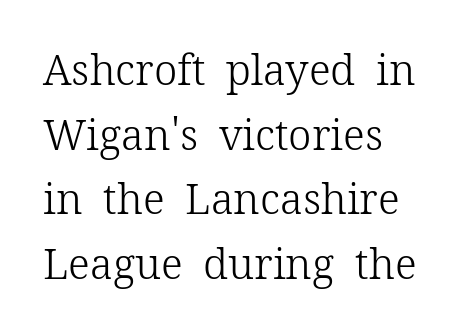
Q: Is the text bold? A: No.
Q: Is the text italic (slanted)? A: No, it is upright.
Q: Is the typeface a serif or a sans-serif typeface? A: Serif.
Q: Is the text underlined? A: No.
Q: How is the paragraph aligned? A: Left-aligned.
Q: Is the spacing between letters normal or unusually wide? A: Normal.
Q: Is the spacing between lines tight, normal or loose? A: Normal.
Q: Width (condensed, normal, or wide)? A: Normal.
Q: Stroke contrast? A: Low.
Q: x-height? A: Medium.
Q: Monospaced? A: No.
